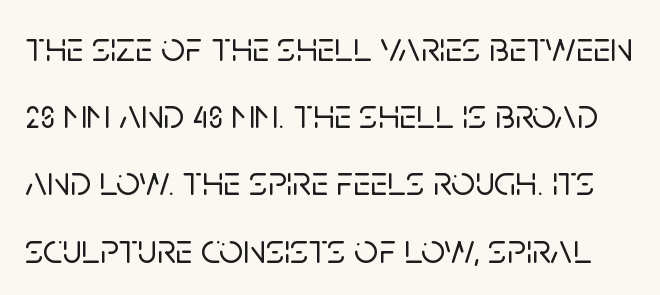
Q: Is the text italic (slanted)? A: No, it is upright.
Q: Is the typeface a serif or a sans-serif typeface? A: Sans-serif.
Q: Is the text underlined? A: No.
Q: Is the spacing between letters normal or unusually wide? A: Normal.
Q: Is the spacing between lines tight, normal or loose? A: Normal.
Q: Width (condensed, normal, or wide)? A: Normal.
Q: Stroke contrast? A: Low.
Q: x-height? A: Large.
Q: Monospaced? A: No.
